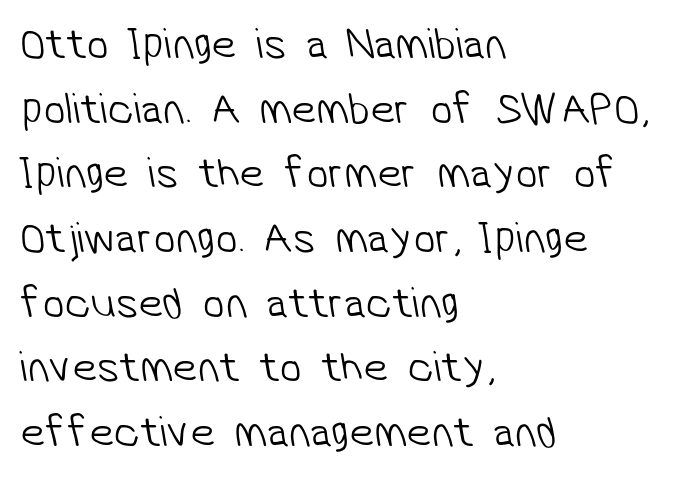
The image shows 44 px light sans-serif type; set left-aligned, normal line spacing (1.47x), normal letter spacing, not underlined; low stroke contrast and a medium x-height.
